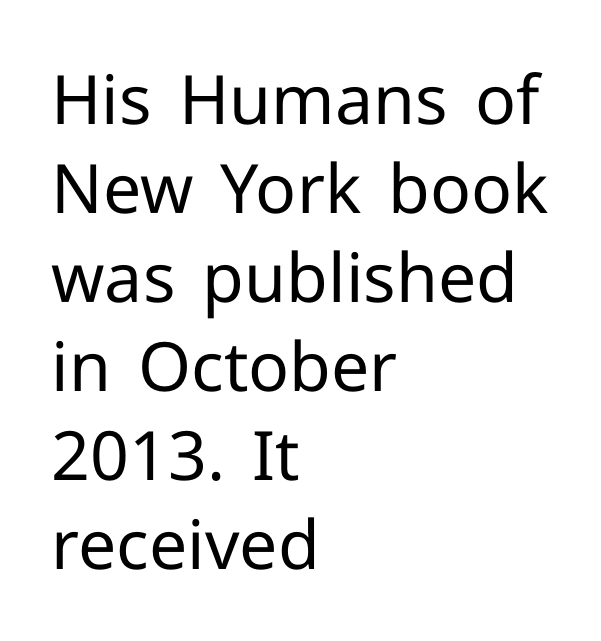
Q: Is the text bold? A: No.
Q: Is the text italic (slanted)? A: No, it is upright.
Q: Is the typeface a serif or a sans-serif typeface? A: Sans-serif.
Q: Is the text underlined? A: No.
Q: How is the paragraph aligned? A: Left-aligned.
Q: Is the spacing between letters normal or unusually wide? A: Normal.
Q: Is the spacing between lines tight, normal or loose? A: Normal.
Q: Width (condensed, normal, or wide)? A: Normal.
Q: Stroke contrast? A: Low.
Q: x-height? A: Medium.
Q: Monospaced? A: No.
